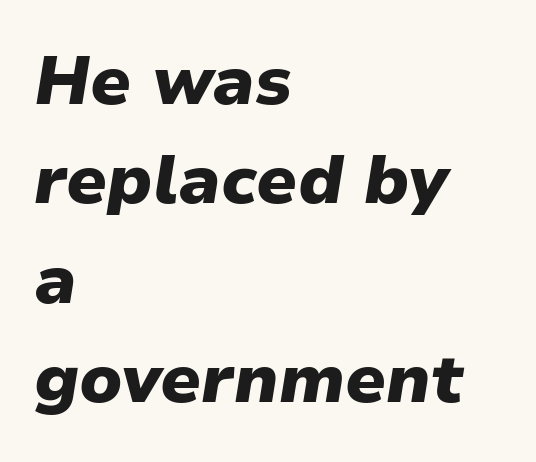
Q: Is the text bold? A: Yes.
Q: Is the text italic (slanted)? A: Yes, it leans right by about 9 degrees.
Q: Is the text underlined? A: No.
Q: How is the paragraph aligned? A: Left-aligned.
Q: Is the spacing between letters normal or unusually wide? A: Normal.
Q: Is the spacing between lines tight, normal or loose? A: Normal.
Q: Width (condensed, normal, or wide)? A: Normal.
Q: Stroke contrast? A: Low.
Q: x-height? A: Medium.
Q: Monospaced? A: No.
